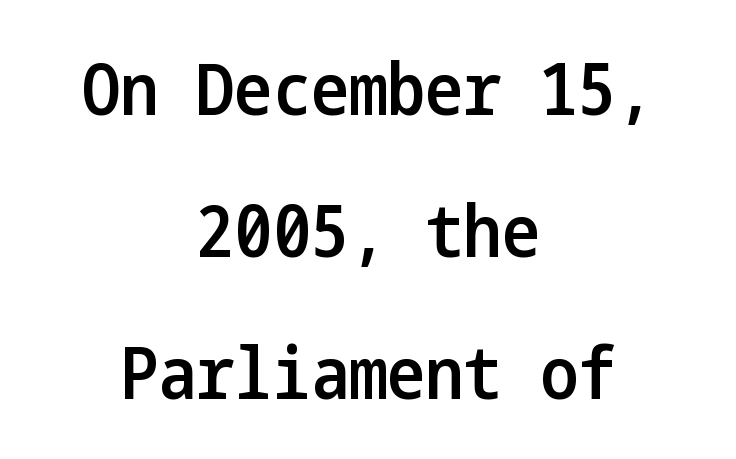
{"serif": "no", "italic": "no", "bold": "semi", "weight": "semibold", "width": "condensed", "stroke_contrast": "low", "x_height": "medium", "underline": "no", "align": "center", "line_spacing": "loose", "line_spacing_ratio": 1.97, "letter_spacing": "normal", "letter_spacing_em": 0.0, "glyph_px": 72}
